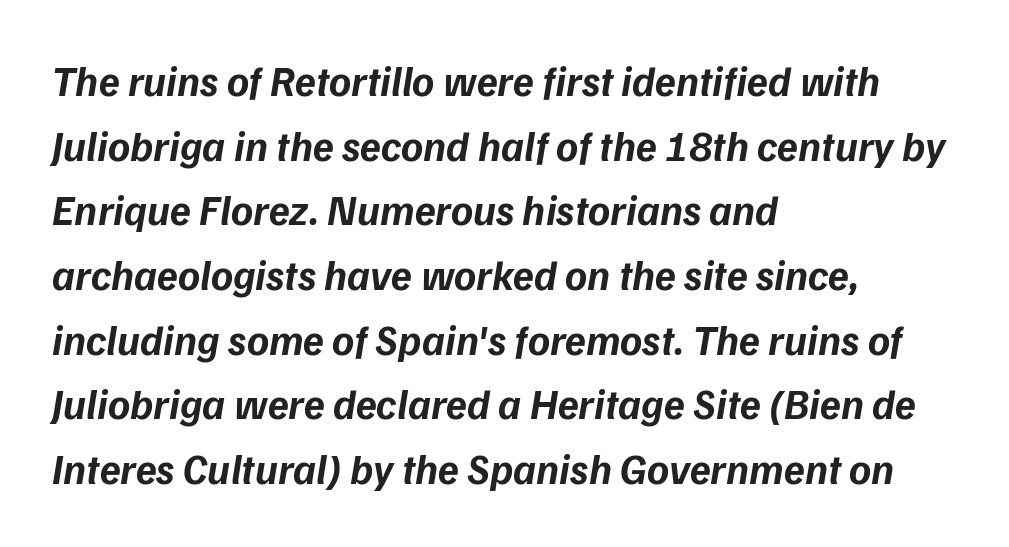
You could call the tracking neutral — neither tight nor loose. Lines of text with bare space underneath. These lines sit exactly where default settings would place them. Italic? Definitely — the glyphs are oblique. These lines are rendered in a variable-pitch font. Each glyph is drawn with heavy, bold strokes.
